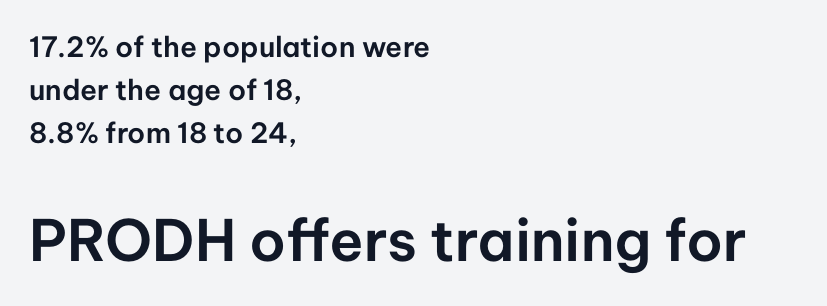
Stroke terminals: plain, sans-serif. Two sizes are in play, and the larger belongs to the second block. Inter-character spacing is left at the font's built-in metrics. Underlining? Definitely not there. Leading matches the norm, producing a regular column.
